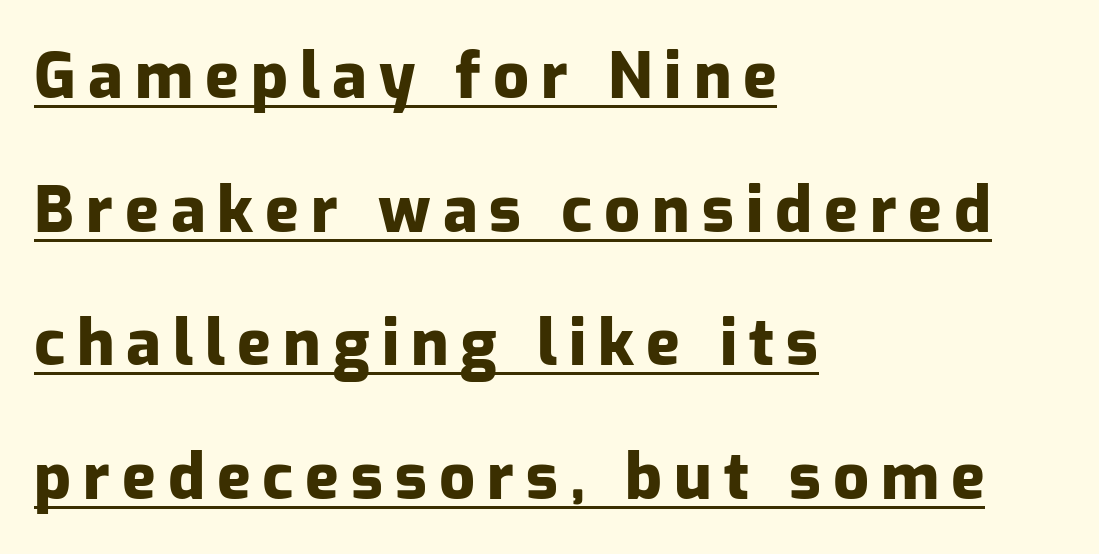
{"serif": "no", "italic": "no", "bold": "yes", "weight": "heavy", "width": "normal", "stroke_contrast": "low", "x_height": "medium", "monospaced": "no", "underline": "yes", "align": "left", "line_spacing": "loose", "line_spacing_ratio": 2.12, "glyph_px": 63}
